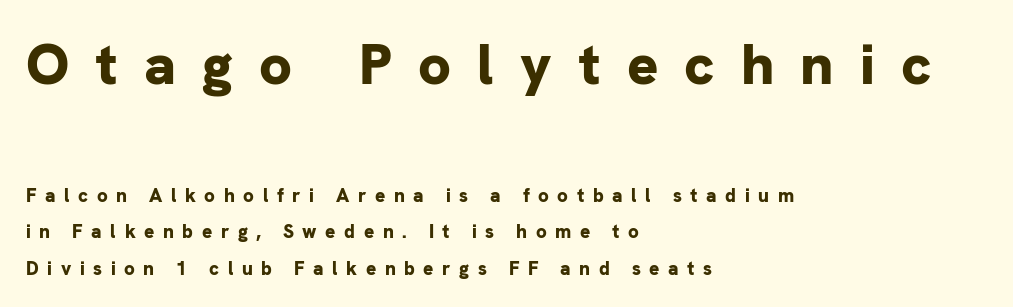
This is roman type, the default non-slanted kind. Alignment: flush left. Lines of text with bare space underneath. The lines are spread far apart with generous leading. Visually, the top section dominates because its glyphs are scaled up.
